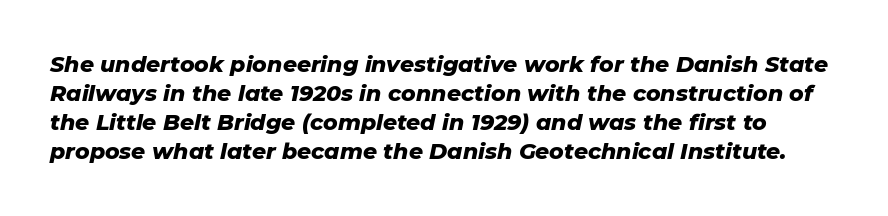
Looking at the ascenders, they clearly lean. Check under the words: just untouched page. Heavy-handed strokes throughout: this text is bold. Compared with typical paragraphs, the rows here are spaced about the same. Tracking value appears to be zero — textbook default spacing.
